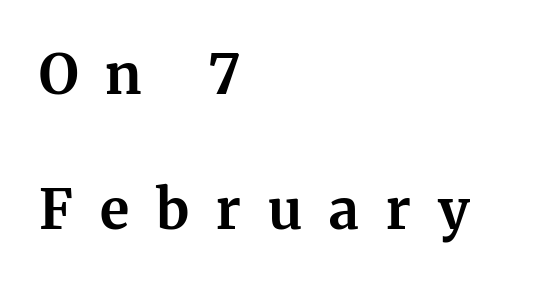
Think of a printed novel: that variable character pitch is what you see here. Unlike italic type, these characters show no tilt at all. Heft: maximum for text — a bold. Display-style spreading of the glyphs; the letterfit is very open. The words here are not underlined. Horizontal alignment here is leftward, the default for most running prose.
